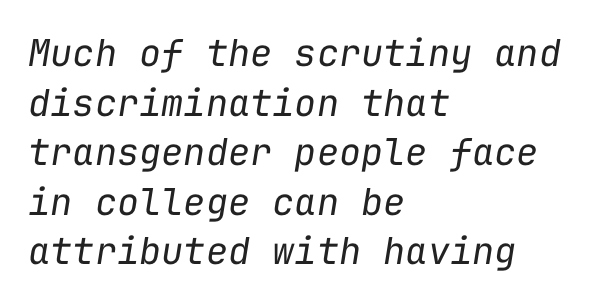
If you drew a ruler down the left edge, every line would touch it. This sample uses plain, unmodified letter spacing. An italicized treatment has been applied to the whole sample. Is there much room between lines? A standard amount, neither cramped nor airy. The space beneath each line is pristine and unruled. This sample has the even, mechanical cadence of fixed-width lettering.
